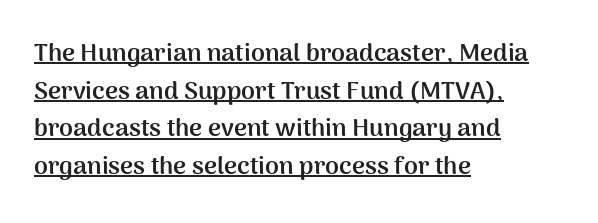
Weight: bold. One-word summary of the alignment: left. You can see a thin bar hugging the bottom of the glyphs. Unlike italic type, these characters show no tilt at all. Tracking value appears to be zero — textbook default spacing.
